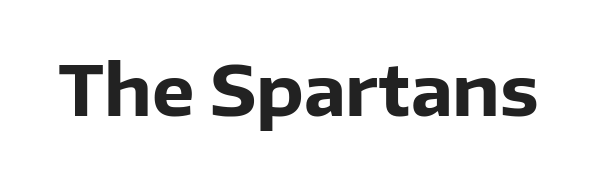
The image shows 68 px heavy sans-serif type, upright; set normal letter spacing, not underlined; low stroke contrast and a medium x-height.
